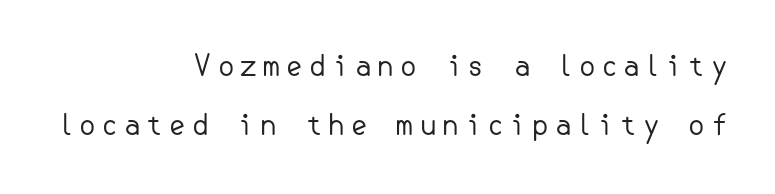
Q: Is the text bold? A: No.
Q: Is the text italic (slanted)? A: No, it is upright.
Q: Is the typeface a serif or a sans-serif typeface? A: Sans-serif.
Q: Is the text underlined? A: No.
Q: How is the paragraph aligned? A: Right-aligned.
Q: Is the spacing between lines tight, normal or loose? A: Loose.
Q: Width (condensed, normal, or wide)? A: Normal.
Q: Stroke contrast? A: Low.
Q: x-height? A: Small.
